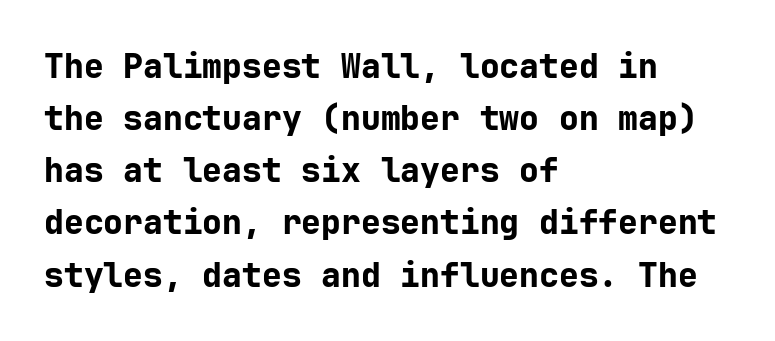
Q: Is the text bold? A: Yes.
Q: Is the text italic (slanted)? A: No, it is upright.
Q: Is the typeface a serif or a sans-serif typeface? A: Sans-serif.
Q: Is the text underlined? A: No.
Q: How is the paragraph aligned? A: Left-aligned.
Q: Is the spacing between letters normal or unusually wide? A: Normal.
Q: Is the spacing between lines tight, normal or loose? A: Normal.
Q: Width (condensed, normal, or wide)? A: Normal.
Q: Stroke contrast? A: Low.
Q: x-height? A: Medium.
